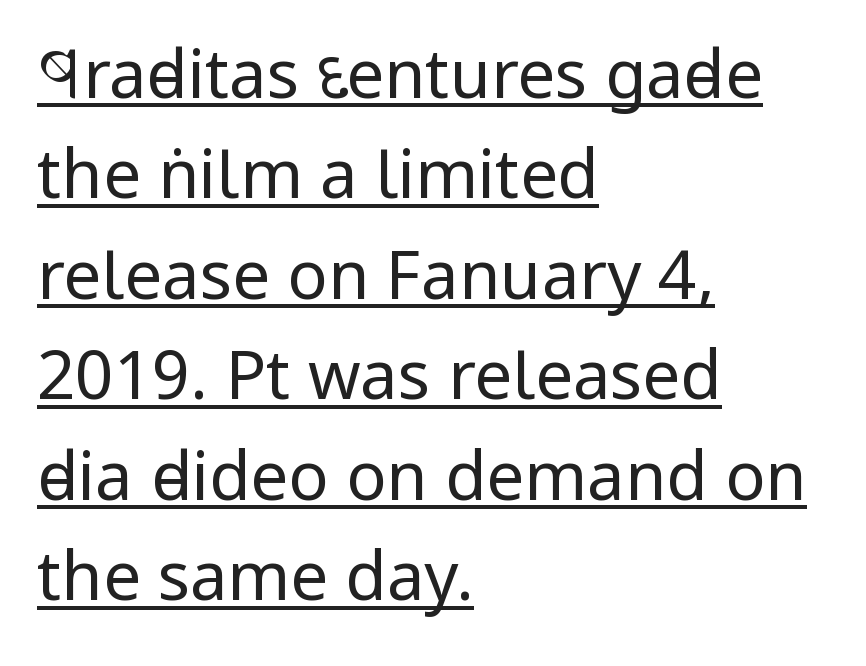
Q: Is the text bold? A: No.
Q: Is the text italic (slanted)? A: No, it is upright.
Q: Is the typeface a serif or a sans-serif typeface? A: Sans-serif.
Q: Is the text underlined? A: Yes.
Q: How is the paragraph aligned? A: Left-aligned.
Q: Is the spacing between letters normal or unusually wide? A: Normal.
Q: Is the spacing between lines tight, normal or loose? A: Normal.
Q: Width (condensed, normal, or wide)? A: Condensed.
Q: Stroke contrast? A: Low.
Q: x-height? A: Large.
Q: Monospaced? A: No.
